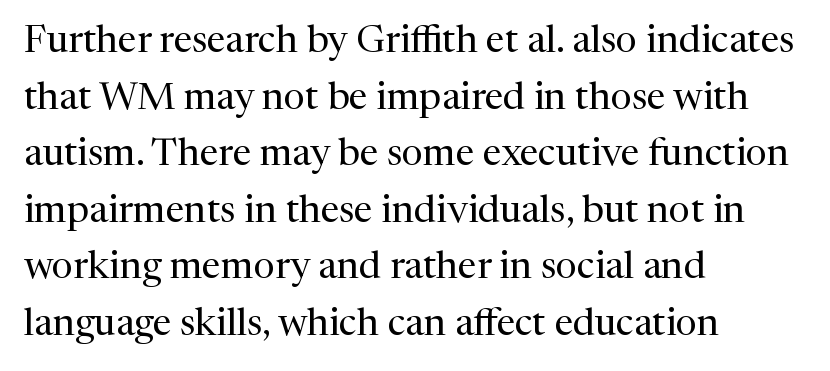
The face used here is proportionally spaced, like ordinary book or web type. You can tell it's not italic because the verticals are truly vertical. Does the copy run flush right? No — it runs flush left. Regarding leading, the lines here are spaced in the standard way. The font is comparable to plain body text, perhaps lighter. The rendering keeps characters at their native spacing.
